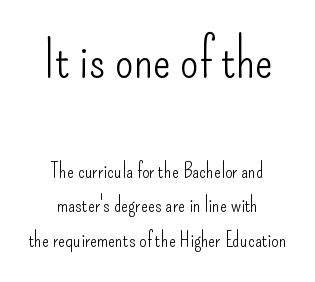
The image shows 53 px light, condensed sans-serif type, upright; set centered, normal line spacing (1.65x), normal letter spacing, not underlined; the first (top) block is 2.52x larger; low stroke contrast and a small x-height.
